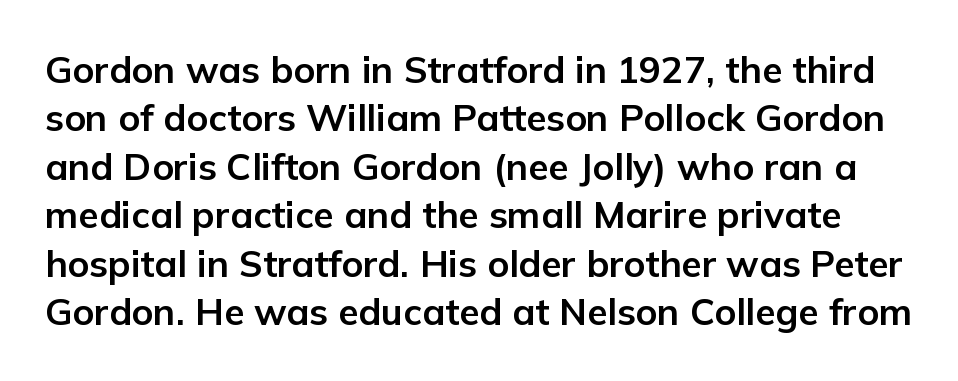
Q: Is the text bold? A: Yes.
Q: Is the text italic (slanted)? A: No, it is upright.
Q: Is the typeface a serif or a sans-serif typeface? A: Sans-serif.
Q: Is the text underlined? A: No.
Q: Is the spacing between letters normal or unusually wide? A: Normal.
Q: Is the spacing between lines tight, normal or loose? A: Normal.
Q: Width (condensed, normal, or wide)? A: Normal.
Q: Stroke contrast? A: Low.
Q: x-height? A: Medium.
Q: Monospaced? A: No.
